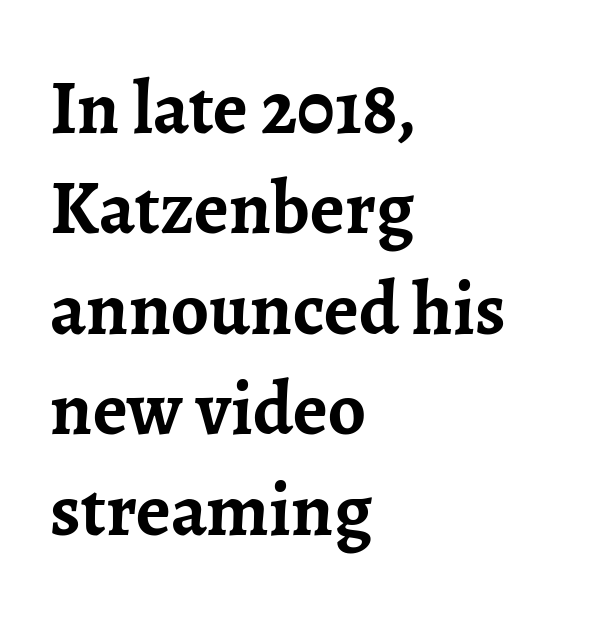
{"serif": "yes", "italic": "no", "bold": "yes", "weight": "semibold", "width": "normal", "stroke_contrast": "low", "x_height": "medium", "monospaced": "no", "underline": "no", "align": "left", "line_spacing": "normal", "line_spacing_ratio": 1.34, "letter_spacing": "normal", "letter_spacing_em": 0.0, "glyph_px": 75}
